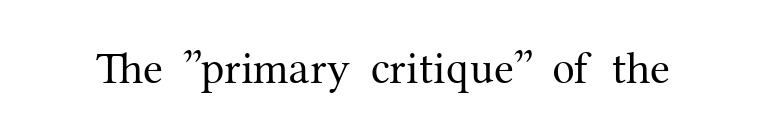
Q: Is the text bold? A: No.
Q: Is the text italic (slanted)? A: No, it is upright.
Q: Is the typeface a serif or a sans-serif typeface? A: Serif.
Q: Is the text underlined? A: No.
Q: Is the spacing between letters normal or unusually wide? A: Normal.
Q: Width (condensed, normal, or wide)? A: Normal.
Q: Stroke contrast? A: Medium.
Q: x-height? A: Medium.
Q: Monospaced? A: No.
